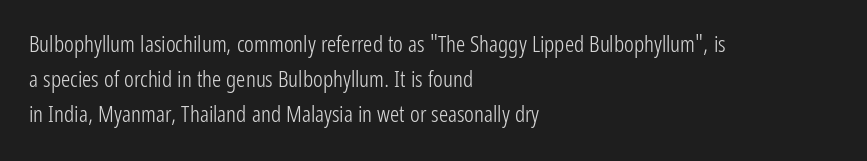
{"italic": "no", "bold": "no", "underline": "no", "align": "left", "line_spacing": "normal", "line_spacing_ratio": 1.53, "letter_spacing": "normal", "letter_spacing_em": 0.0, "glyph_px": 23}
